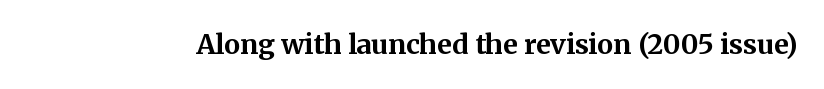
The image shows 27 px bold type, upright; set normal letter spacing, not underlined.
